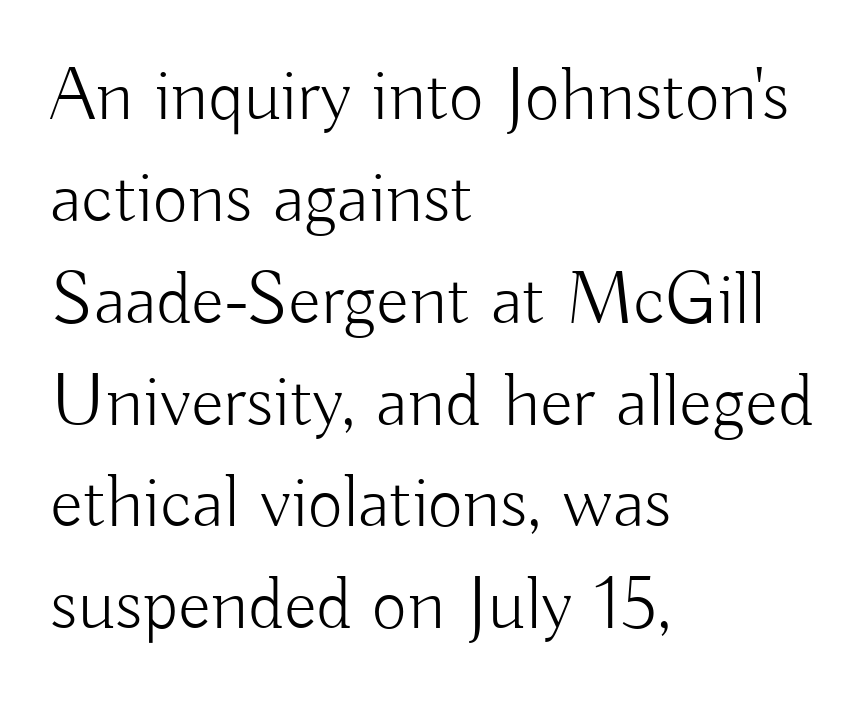
Leading matches the norm, producing a regular column. No heavy texture on the line: the type isn't bold. Line beginnings align vertically; line endings do not. The zone under the glyphs is completely vacant. Proportional: the letters do not fall into vertical columns. Students, note that the glyphs here touch the page at normal intervals.
